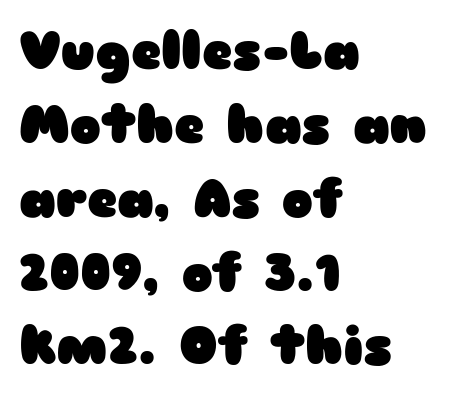
{"serif": "no", "italic": "no", "bold": "yes", "weight": "heavy", "width": "wide", "stroke_contrast": "low", "x_height": "medium", "monospaced": "no", "underline": "no", "align": "left", "line_spacing": "normal", "line_spacing_ratio": 1.42, "letter_spacing": "normal", "letter_spacing_em": 0.0, "glyph_px": 52}
